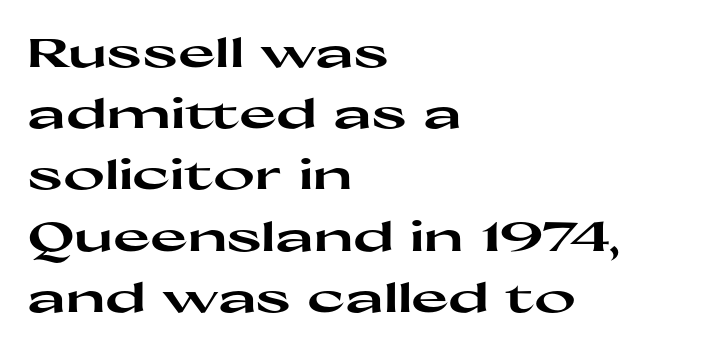
{"serif": "no", "italic": "no", "bold": "yes", "weight": "heavy", "width": "wide", "stroke_contrast": "high", "x_height": "medium", "monospaced": "no", "underline": "no", "align": "left", "line_spacing": "normal", "line_spacing_ratio": 1.53, "letter_spacing": "normal", "letter_spacing_em": 0.0, "glyph_px": 40}
